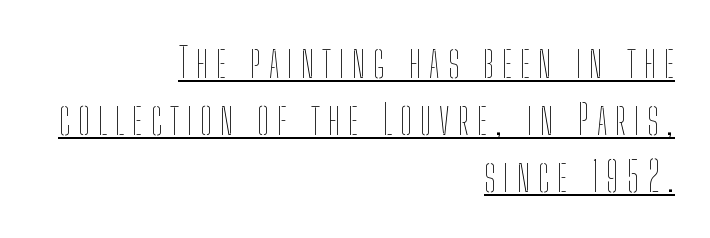
{"italic": "no", "bold": "no", "weight": "thin", "width": "condensed", "stroke_contrast": "low", "x_height": "medium", "monospaced": "no", "underline": "yes", "align": "right", "line_spacing": "normal", "line_spacing_ratio": 1.36, "glyph_px": 42}
